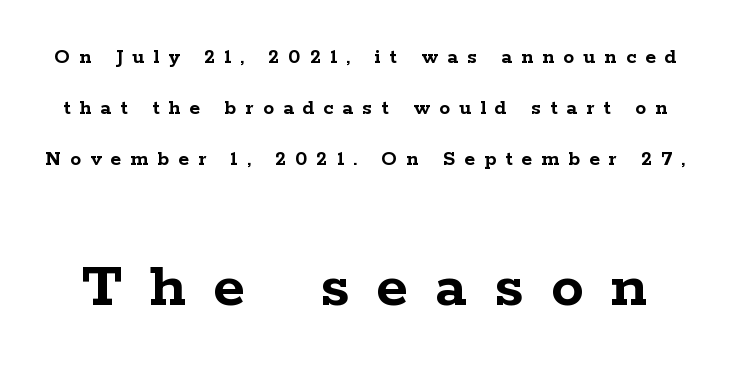
The image shows 66 px semibold, wide serif type, upright; set loose line spacing (2.32x), unusually wide letter spacing (+0.41 em), not underlined; the second (bottom) block is 3.0x larger; low stroke contrast and a medium x-height.
